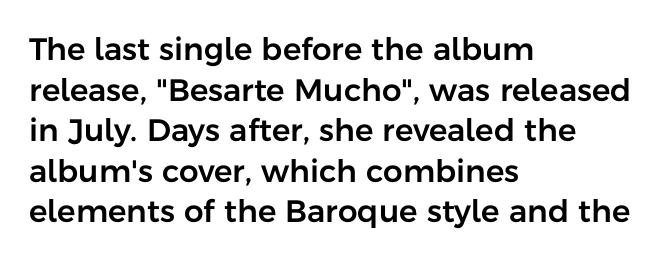
{"serif": "no", "italic": "no", "width": "normal", "stroke_contrast": "low", "x_height": "medium", "monospaced": "no", "underline": "no", "align": "left", "line_spacing": "normal", "line_spacing_ratio": 1.31, "letter_spacing": "normal", "letter_spacing_em": 0.0, "glyph_px": 31}
